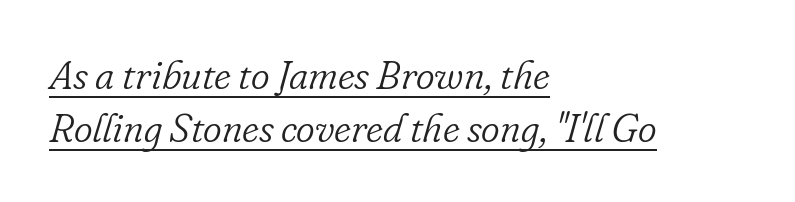
Q: Is the text bold? A: No.
Q: Is the text italic (slanted)? A: Yes, it leans right by about 16 degrees.
Q: Is the typeface a serif or a sans-serif typeface? A: Serif.
Q: Is the text underlined? A: Yes.
Q: How is the paragraph aligned? A: Left-aligned.
Q: Is the spacing between letters normal or unusually wide? A: Normal.
Q: Is the spacing between lines tight, normal or loose? A: Normal.
Q: Width (condensed, normal, or wide)? A: Normal.
Q: Stroke contrast? A: Low.
Q: x-height? A: Small.
Q: Monospaced? A: No.
